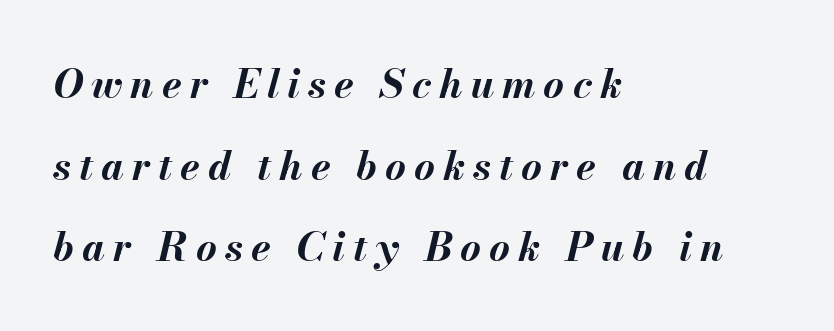
{"italic": "yes", "lean": "right", "slant_degrees": 13, "bold": "yes", "weight": "bold", "width": "normal", "stroke_contrast": "medium", "x_height": "small", "monospaced": "no", "underline": "no", "align": "left", "line_spacing": "loose", "line_spacing_ratio": 2.04, "letter_spacing": "wide", "letter_spacing_em": 0.2, "glyph_px": 40}
